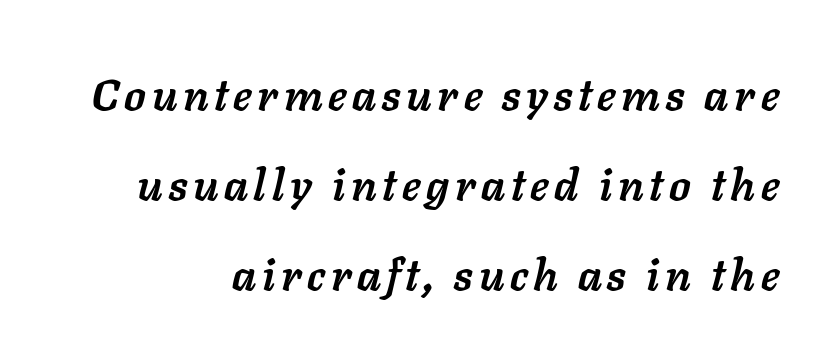
Q: Is the text bold? A: Yes.
Q: Is the text italic (slanted)? A: Yes, it leans right by about 11 degrees.
Q: Is the text underlined? A: No.
Q: How is the paragraph aligned? A: Right-aligned.
Q: Is the spacing between lines tight, normal or loose? A: Loose.
Q: Width (condensed, normal, or wide)? A: Normal.
Q: Stroke contrast? A: Low.
Q: x-height? A: Medium.
Q: Monospaced? A: No.
